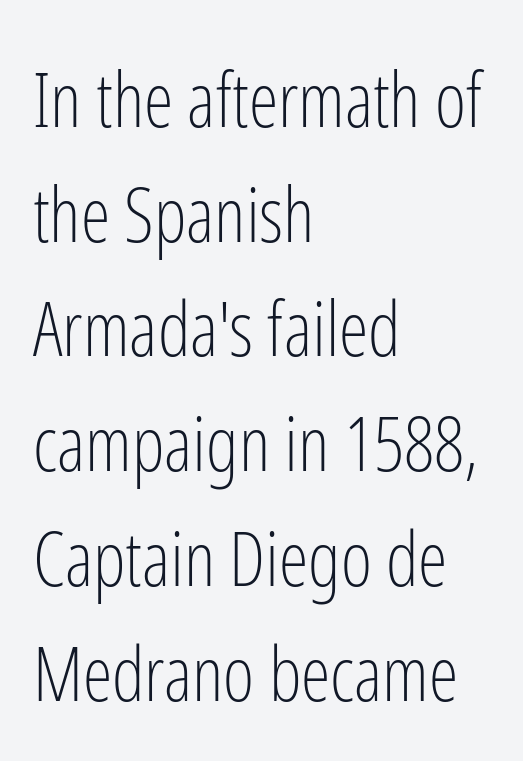
Q: Is the text bold? A: No.
Q: Is the text italic (slanted)? A: No, it is upright.
Q: Is the typeface a serif or a sans-serif typeface? A: Sans-serif.
Q: Is the text underlined? A: No.
Q: How is the paragraph aligned? A: Left-aligned.
Q: Is the spacing between letters normal or unusually wide? A: Normal.
Q: Is the spacing between lines tight, normal or loose? A: Normal.
Q: Width (condensed, normal, or wide)? A: Condensed.
Q: Stroke contrast? A: Low.
Q: x-height? A: Medium.
Q: Monospaced? A: No.
